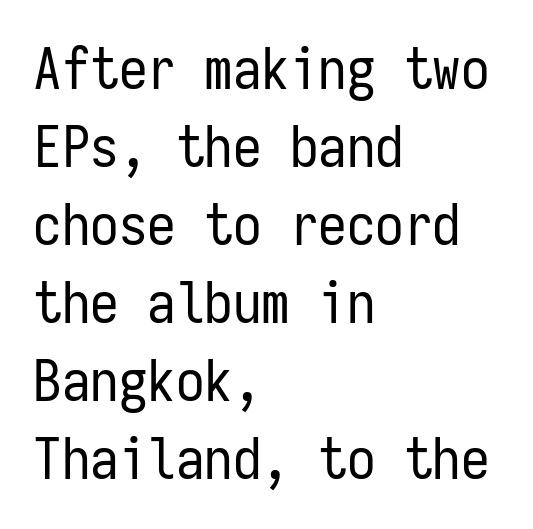
Q: Is the text bold? A: No.
Q: Is the text italic (slanted)? A: No, it is upright.
Q: Is the typeface a serif or a sans-serif typeface? A: Sans-serif.
Q: Is the text underlined? A: No.
Q: How is the paragraph aligned? A: Left-aligned.
Q: Is the spacing between letters normal or unusually wide? A: Normal.
Q: Is the spacing between lines tight, normal or loose? A: Normal.
Q: Width (condensed, normal, or wide)? A: Condensed.
Q: Stroke contrast? A: Low.
Q: x-height? A: Medium.
Q: Monospaced? A: Yes.
